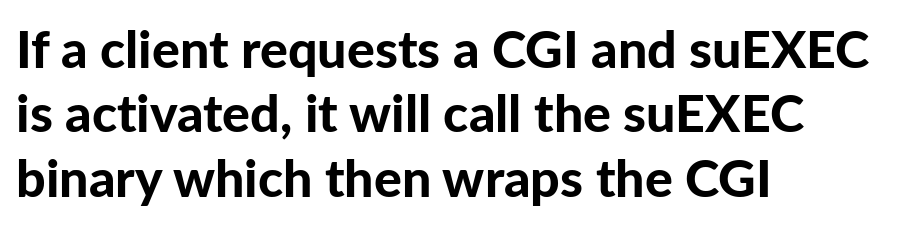
Character widths vary here, with narrow letters taking less room than wide ones. Does the type have serifs? No, each stem ends abruptly. Descenders hang freely into open space. Pretty heavy lettering here — definitely bold. This rendering uses left alignment, leaving the right contour irregular. What stands out about the letter spacing? Nothing — it is the standard amount.
